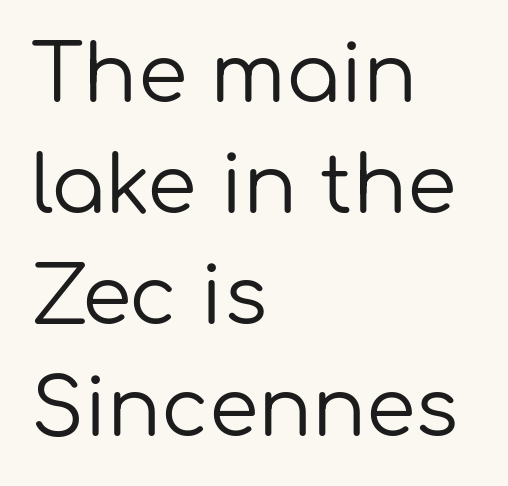
{"serif": "no", "italic": "no", "bold": "no", "weight": "regular", "width": "normal", "stroke_contrast": "low", "x_height": "medium", "monospaced": "no", "underline": "no", "align": "left", "line_spacing": "normal", "line_spacing_ratio": 1.39, "letter_spacing": "normal", "letter_spacing_em": 0.0, "glyph_px": 80}
